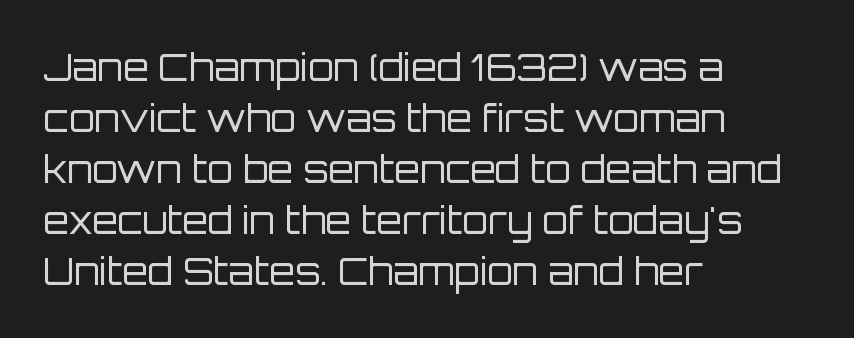
The image shows 37 px regular-weight sans-serif type, upright; set left-aligned, normal line spacing (1.38x), normal letter spacing, not underlined; low stroke contrast and a large x-height.
